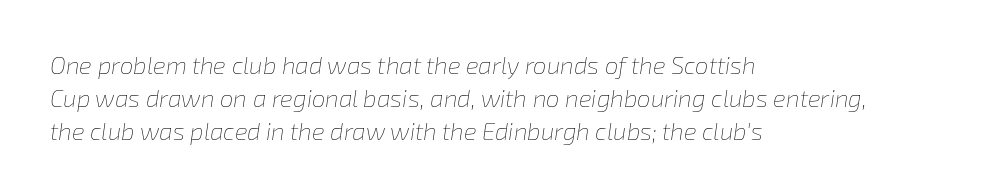
{"italic": "yes", "lean": "right", "slant_degrees": 8, "bold": "no", "underline": "no", "align": "left", "line_spacing": "normal", "line_spacing_ratio": 1.38, "letter_spacing": "normal", "letter_spacing_em": 0.0, "glyph_px": 24}
